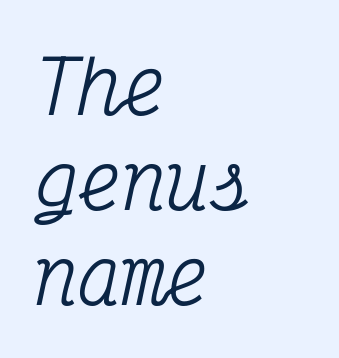
The letters sit at their default tracking, neither squeezed nor spread. A typesetter would mark this as italic. The space between consecutive lines is moderate. Serif or sans? Serif — the stroke terminals have little feet. Horizontally, the lines are justified to the leading edge only. The space directly below the letters is spotless.
